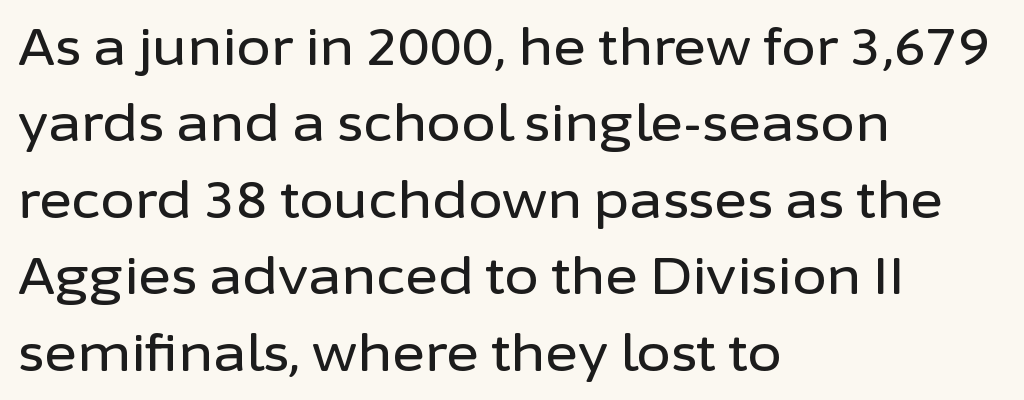
Leading: standard. Reading down the block, your eye returns to a fixed left position each line. Does extra space separate the letters? No, they use regular spacing. The font family rendered here belongs to the sans-serif group.
